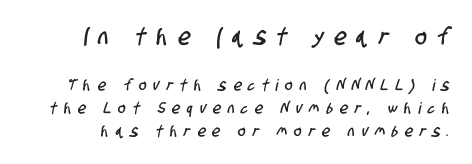
Q: Is the text underlined? A: No.
Q: Is the spacing between letters normal or unusually wide? A: Unusually wide.
Q: Is the spacing between lines tight, normal or loose? A: Normal.
Q: Which block of text is set in a larger size, the first (top) or the second (bottom)? A: The first (top) one.
